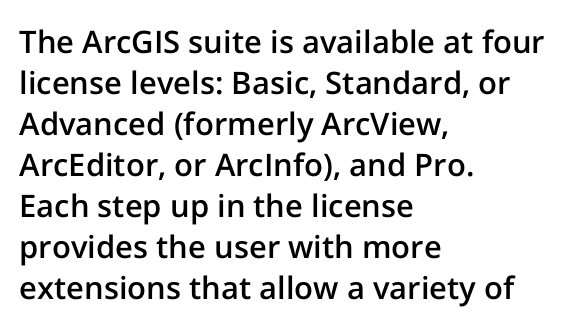
{"serif": "no", "italic": "no", "bold": "semi", "weight": "semibold", "width": "normal", "stroke_contrast": "low", "x_height": "medium", "monospaced": "no", "underline": "no", "align": "left", "line_spacing": "normal", "line_spacing_ratio": 1.32, "letter_spacing": "normal", "letter_spacing_em": 0.0, "glyph_px": 31}
